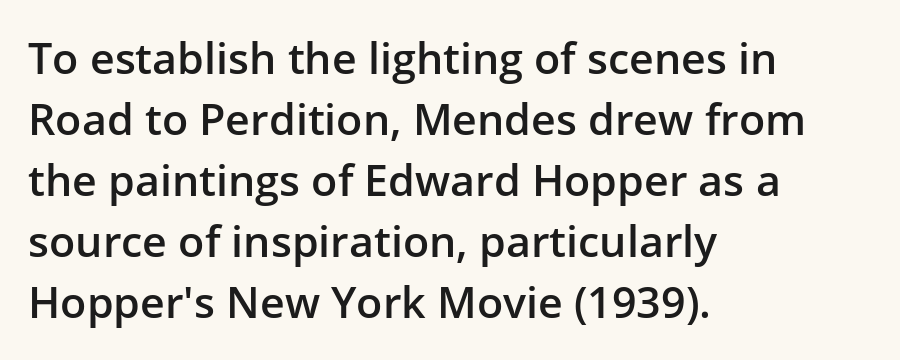
{"serif": "no", "italic": "no", "bold": "semi", "weight": "semibold", "width": "normal", "stroke_contrast": "low", "x_height": "medium", "monospaced": "no", "underline": "no", "align": "left", "line_spacing": "normal", "line_spacing_ratio": 1.42, "letter_spacing": "normal", "letter_spacing_em": 0.0, "glyph_px": 43}
